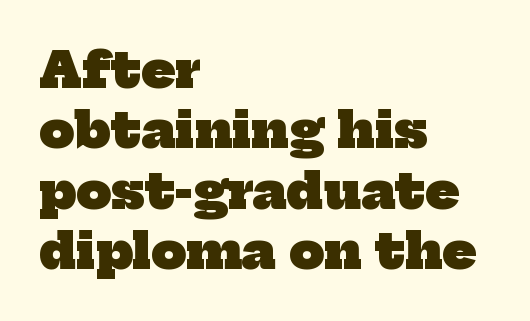
The image shows 49 px heavy serif type; set left-aligned, line spacing 1.23x, normal letter spacing, not underlined; low stroke contrast and a medium x-height.
